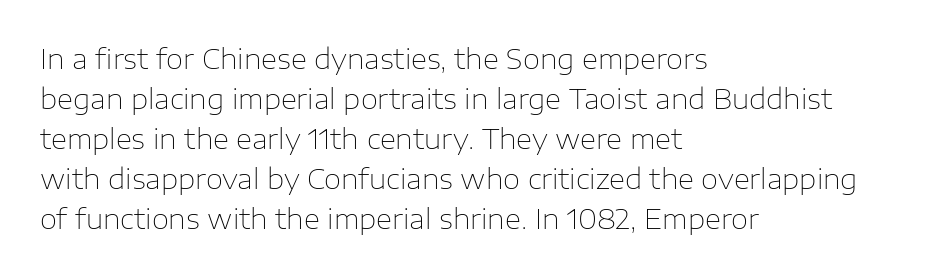
Q: Is the text bold? A: No.
Q: Is the text italic (slanted)? A: No, it is upright.
Q: Is the typeface a serif or a sans-serif typeface? A: Sans-serif.
Q: Is the text underlined? A: No.
Q: How is the paragraph aligned? A: Left-aligned.
Q: Is the spacing between letters normal or unusually wide? A: Normal.
Q: Is the spacing between lines tight, normal or loose? A: Normal.
Q: Width (condensed, normal, or wide)? A: Normal.
Q: Stroke contrast? A: Low.
Q: x-height? A: Medium.
Q: Monospaced? A: No.
